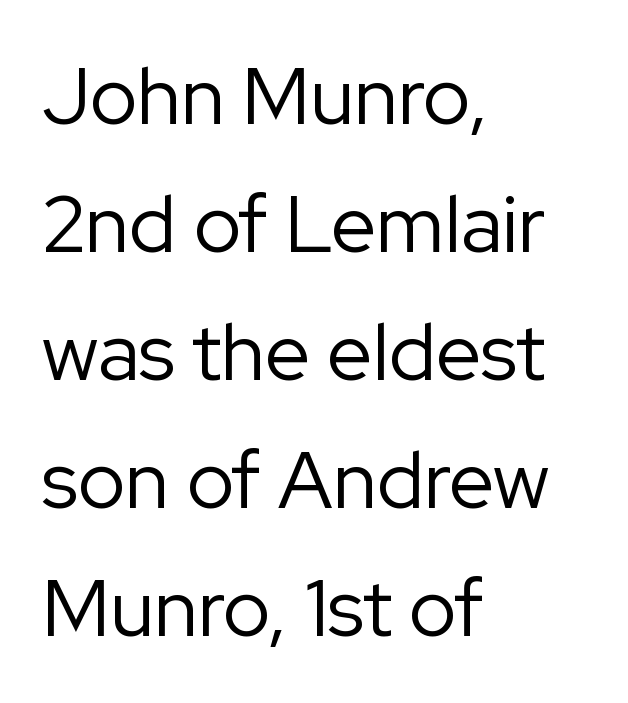
{"serif": "no", "italic": "no", "bold": "no", "weight": "regular", "width": "normal", "stroke_contrast": "low", "x_height": "medium", "monospaced": "no", "underline": "no", "align": "left", "line_spacing": "normal", "line_spacing_ratio": 1.6, "letter_spacing": "normal", "letter_spacing_em": 0.0, "glyph_px": 80}
